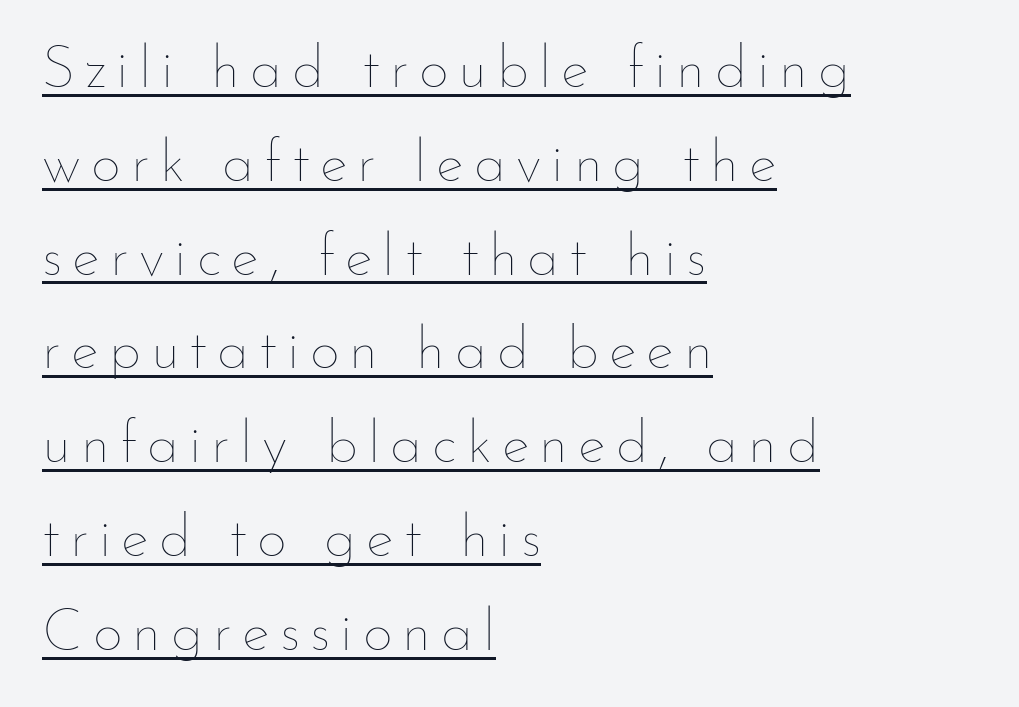
Q: Is the text bold? A: No.
Q: Is the text italic (slanted)? A: No, it is upright.
Q: Is the text underlined? A: Yes.
Q: How is the paragraph aligned? A: Left-aligned.
Q: Is the spacing between lines tight, normal or loose? A: Normal.
Q: Width (condensed, normal, or wide)? A: Normal.
Q: Stroke contrast? A: Low.
Q: x-height? A: Small.
Q: Monospaced? A: No.
